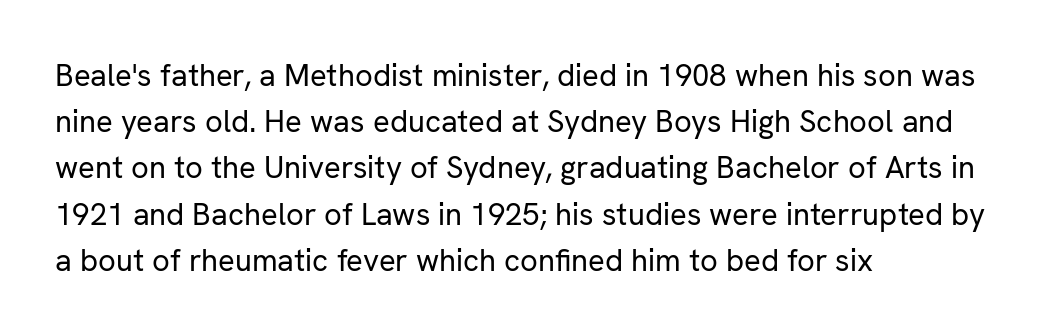
{"serif": "no", "italic": "no", "bold": "no", "weight": "regular", "width": "normal", "stroke_contrast": "low", "x_height": "medium", "monospaced": "no", "underline": "no", "align": "left", "line_spacing": "normal", "line_spacing_ratio": 1.49, "letter_spacing": "normal", "letter_spacing_em": 0.0, "glyph_px": 31}
